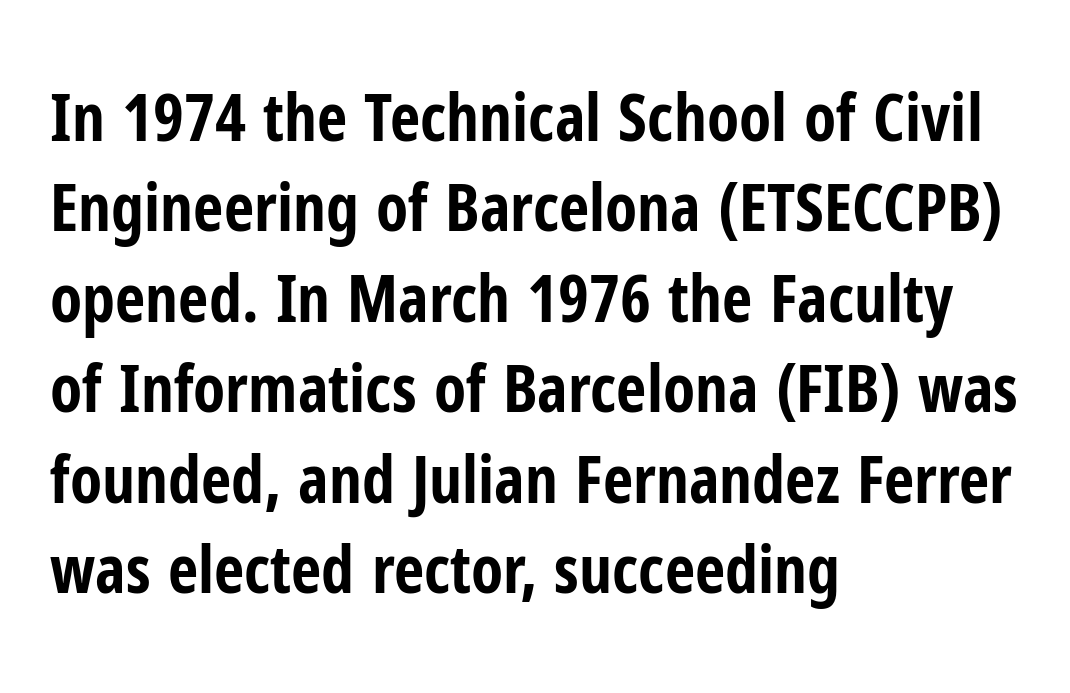
Q: Is the text bold? A: Yes.
Q: Is the text italic (slanted)? A: No, it is upright.
Q: Is the typeface a serif or a sans-serif typeface? A: Sans-serif.
Q: Is the text underlined? A: No.
Q: How is the paragraph aligned? A: Left-aligned.
Q: Is the spacing between letters normal or unusually wide? A: Normal.
Q: Is the spacing between lines tight, normal or loose? A: Normal.
Q: Width (condensed, normal, or wide)? A: Condensed.
Q: Stroke contrast? A: Low.
Q: x-height? A: Medium.
Q: Monospaced? A: No.
